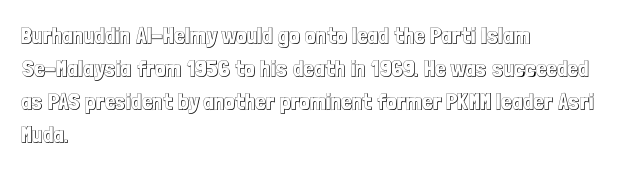
{"italic": "no", "underline": "no", "align": "left", "line_spacing": "normal", "line_spacing_ratio": 1.44, "letter_spacing": "normal", "letter_spacing_em": 0.0, "glyph_px": 23}
